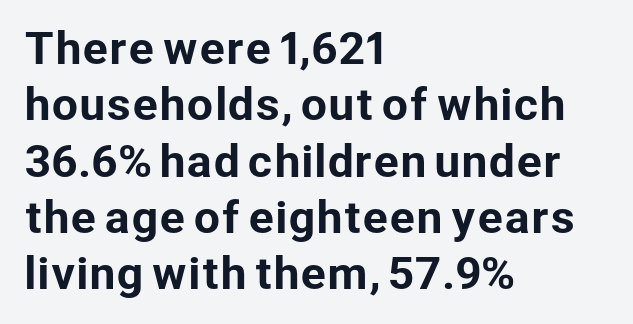
Inter-character spacing is left at the font's built-in metrics. Characters remain perfectly vertical along every line. Clear beneath every line of the passage. These lines are rendered in a variable-pitch font. Does the type have serifs? No, each stem ends abruptly.
